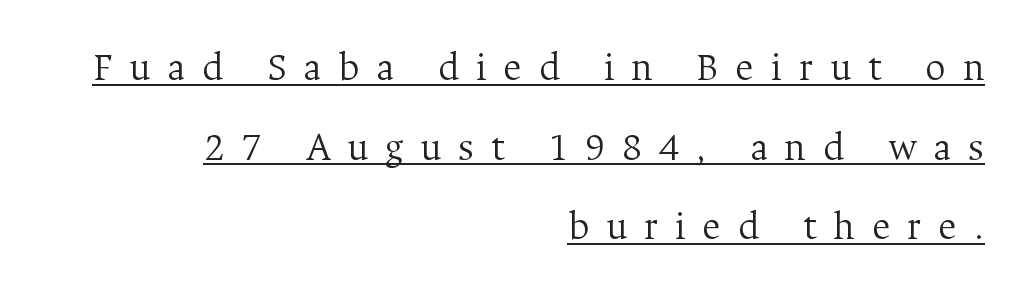
Q: Is the text bold? A: No.
Q: Is the text italic (slanted)? A: No, it is upright.
Q: Is the typeface a serif or a sans-serif typeface? A: Serif.
Q: Is the text underlined? A: Yes.
Q: How is the paragraph aligned? A: Right-aligned.
Q: Is the spacing between letters normal or unusually wide? A: Unusually wide.
Q: Is the spacing between lines tight, normal or loose? A: Loose.
Q: Width (condensed, normal, or wide)? A: Normal.
Q: Stroke contrast? A: Medium.
Q: x-height? A: Medium.
Q: Monospaced? A: No.
